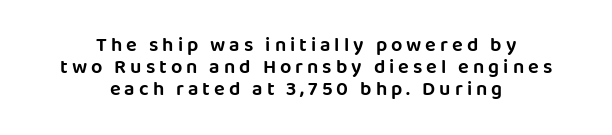
{"italic": "no", "underline": "no", "align": "center", "line_spacing": "tight", "line_spacing_ratio": 1.1, "letter_spacing": "wide", "letter_spacing_em": 0.2, "glyph_px": 20}
